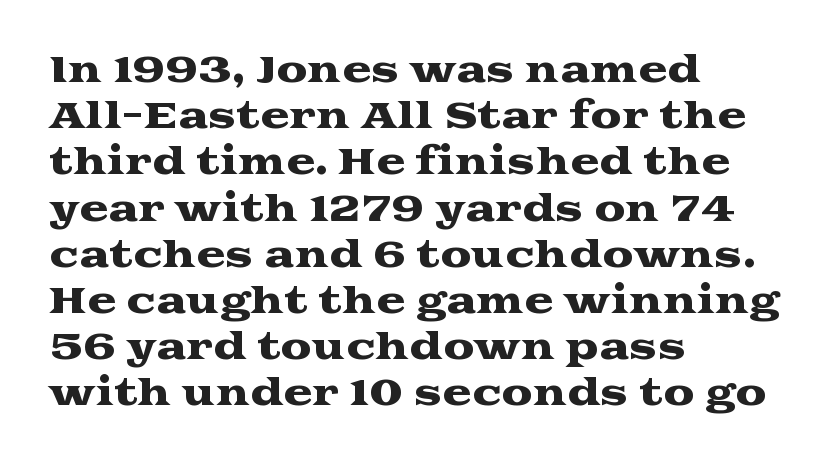
{"serif": "yes", "italic": "no", "width": "wide", "stroke_contrast": "medium", "x_height": "medium", "monospaced": "no", "underline": "no", "align": "left", "line_spacing": "normal", "line_spacing_ratio": 1.32, "letter_spacing": "normal", "letter_spacing_em": 0.0, "glyph_px": 35}
